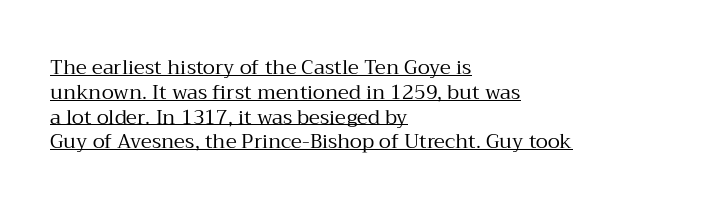
Q: Is the text bold? A: No.
Q: Is the text italic (slanted)? A: No, it is upright.
Q: Is the text underlined? A: Yes.
Q: How is the paragraph aligned? A: Left-aligned.
Q: Is the spacing between letters normal or unusually wide? A: Normal.
